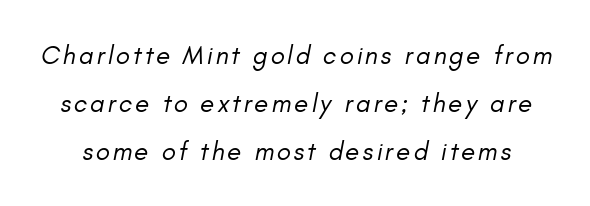
The letterforms sit at book weight or below. The rendering applies a slant to the glyphs. The area under the type is left untouched.
